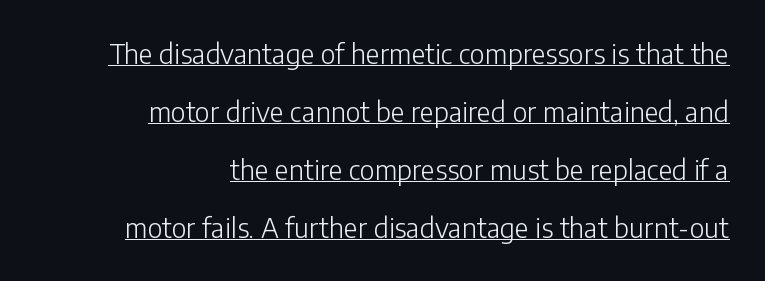
{"italic": "no", "bold": "no", "underline": "yes", "align": "right", "line_spacing": "loose", "line_spacing_ratio": 2.15, "letter_spacing": "normal", "letter_spacing_em": 0.0, "glyph_px": 27}
